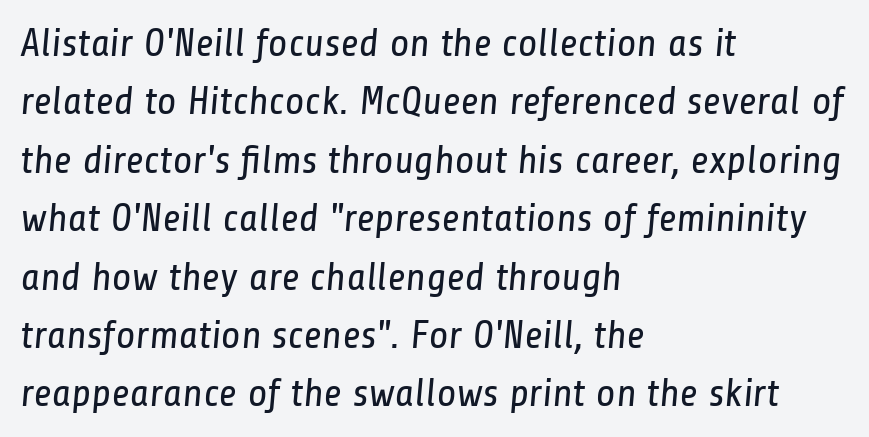
{"serif": "no", "bold": "no", "weight": "regular", "width": "condensed", "stroke_contrast": "low", "x_height": "medium", "monospaced": "no", "underline": "no", "align": "left", "line_spacing": "normal", "line_spacing_ratio": 1.46, "letter_spacing": "normal", "letter_spacing_em": 0.0, "glyph_px": 40}
